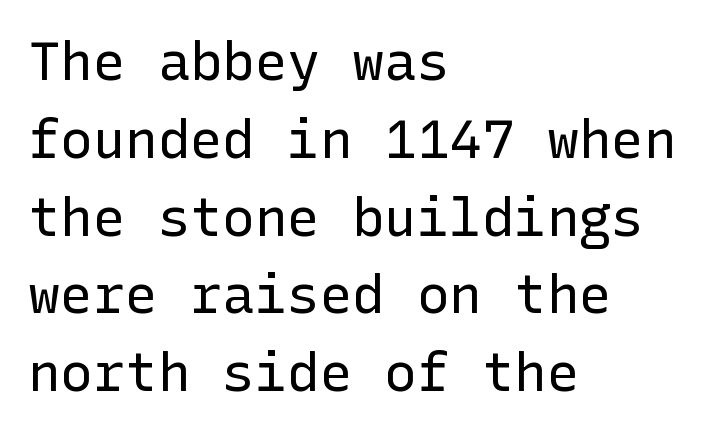
The image shows 54 px regular-weight sans-serif type, upright; set left-aligned, normal line spacing (1.44x), normal letter spacing, not underlined; low stroke contrast and a medium x-height.
